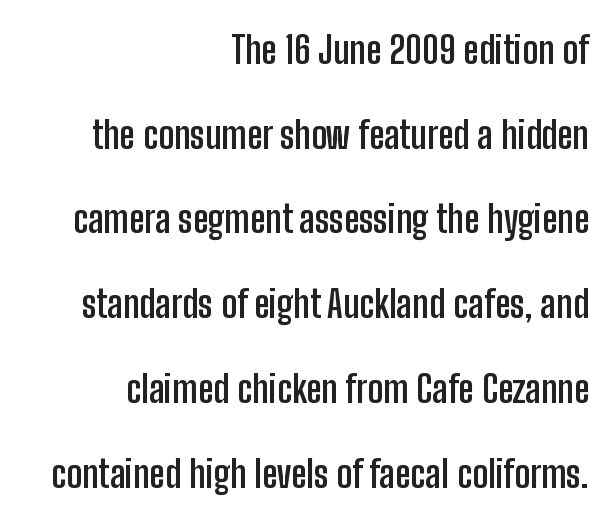
{"serif": "no", "italic": "no", "bold": "yes", "weight": "semibold", "width": "condensed", "stroke_contrast": "low", "x_height": "medium", "monospaced": "no", "underline": "no", "align": "right", "line_spacing": "loose", "line_spacing_ratio": 2.23, "letter_spacing": "normal", "letter_spacing_em": 0.0, "glyph_px": 38}
